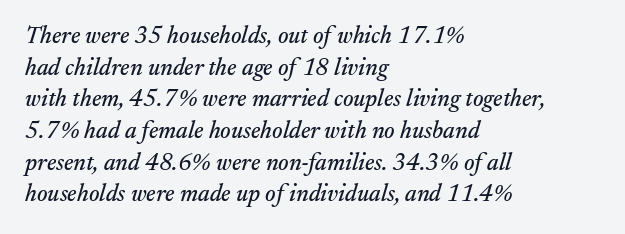
Quick note: italic. Typeset ragged right — the left edge is the straight one. One glance says typical: line gaps are just what's usual. The space directly below the letters is spotless. Tracking here is standard; glyphs follow each other at the usual distance.
